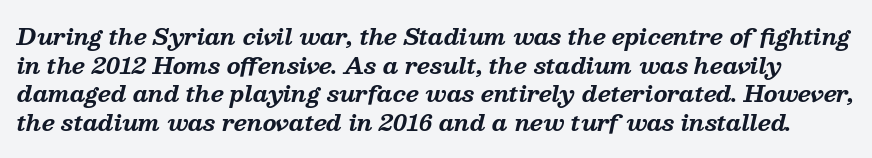
The image shows 22 px bold type, italic (leaning right); set normal line spacing (1.3x), normal letter spacing, not underlined.
